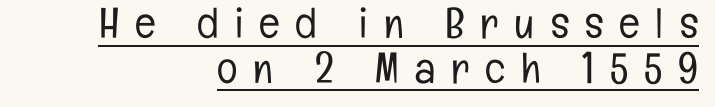
{"serif": "no", "italic": "no", "bold": "no", "weight": "light", "width": "condensed", "stroke_contrast": "low", "x_height": "medium", "monospaced": "no", "underline": "yes", "align": "right", "line_spacing": "tight", "line_spacing_ratio": 1.04, "letter_spacing": "wide", "letter_spacing_em": 0.37, "glyph_px": 43}
